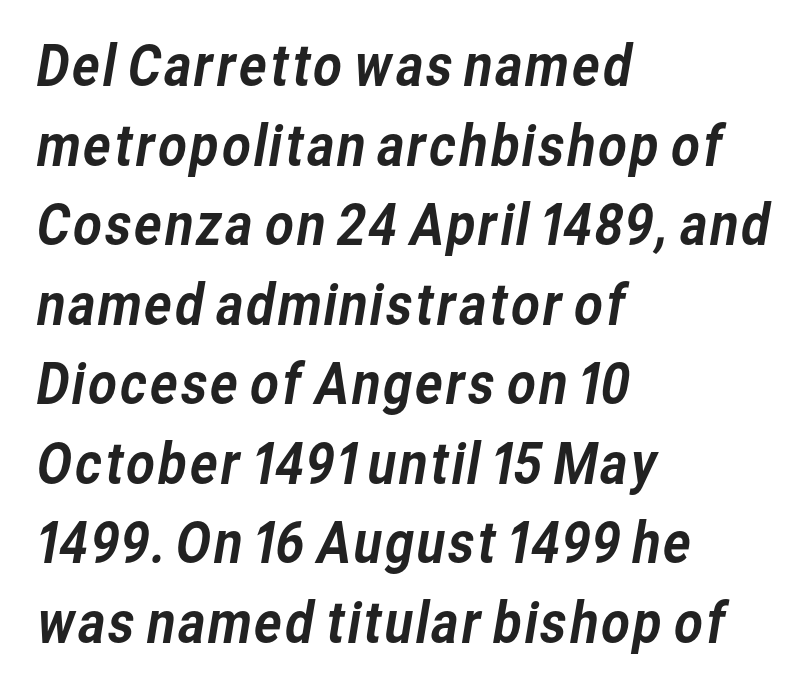
The lines in this sample share a left origin and differ only in where they stop. Vertically, the passage feels balanced, rows spaced as you'd expect. You could not count columns in this text — the font is proportionally spaced. The passage shown has conventional tracking throughout.
